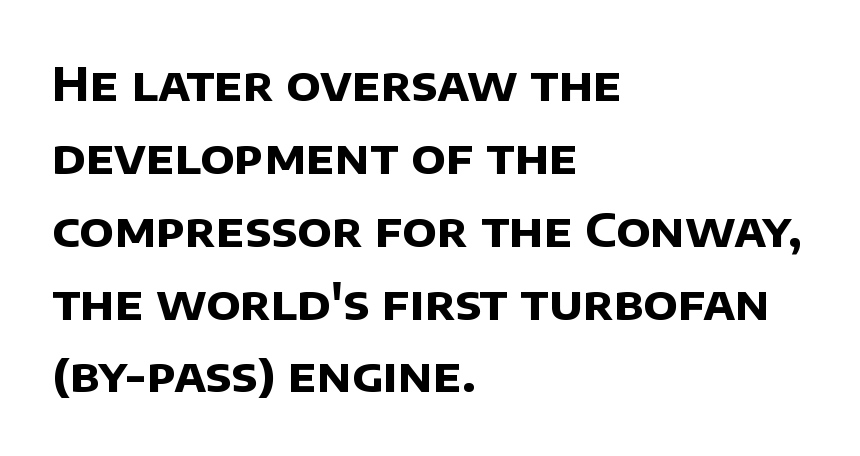
The image shows 47 px bold sans-serif type; set left-aligned, normal line spacing (1.55x), normal letter spacing, not underlined; low stroke contrast and a large x-height.
